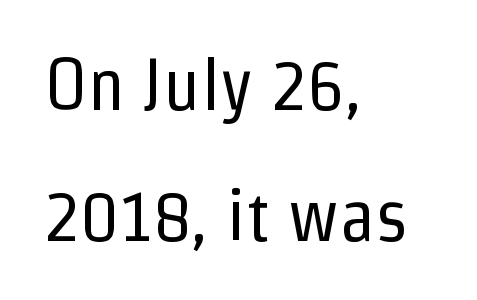
{"serif": "no", "italic": "no", "bold": "no", "weight": "regular", "width": "condensed", "stroke_contrast": "low", "x_height": "medium", "monospaced": "no", "underline": "no", "align": "left", "line_spacing_ratio": 1.79, "letter_spacing": "normal", "letter_spacing_em": 0.0, "glyph_px": 73}
